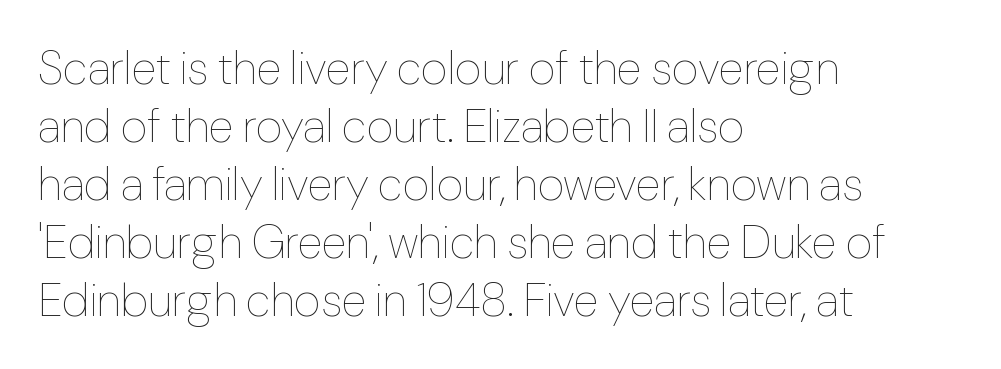
The lettering holds an erect, upright posture throughout. Short and long lines alike share a common starting point at left. Has an underline been added? It has not. The letterforms sit at book weight or below. The rows are spaced the way most documents space them. Each letter keeps its own natural width here, so spacing adapts to shape.
